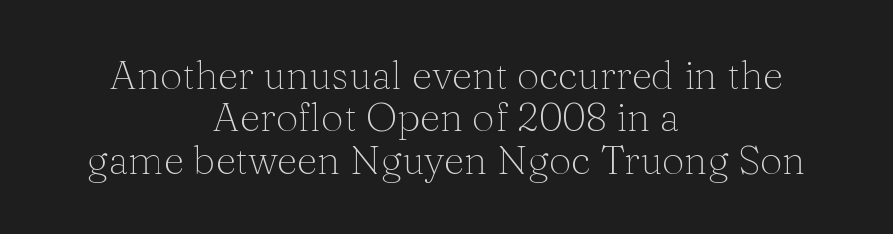
Think of a printed novel: that variable character pitch is what you see here. Counters stay open thanks to moderate or lighter strokes. Nope, not italic — everything's standing straight. Reading down the column, the eye jumps only a short way to each next line.
